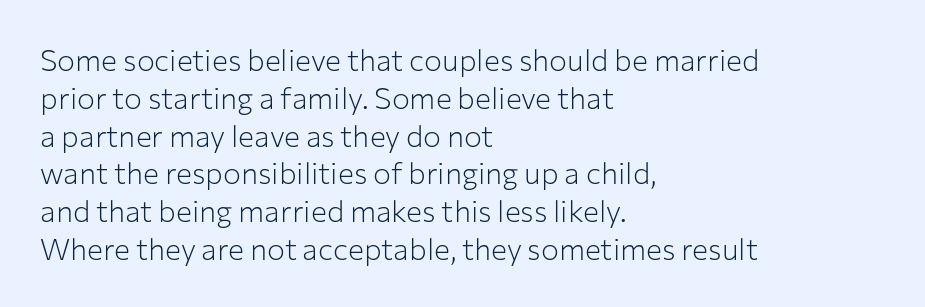
The image shows 30 px light sans-serif type, upright; set left-aligned, normal line spacing (1.26x), normal letter spacing, not underlined; low stroke contrast and a medium x-height.
